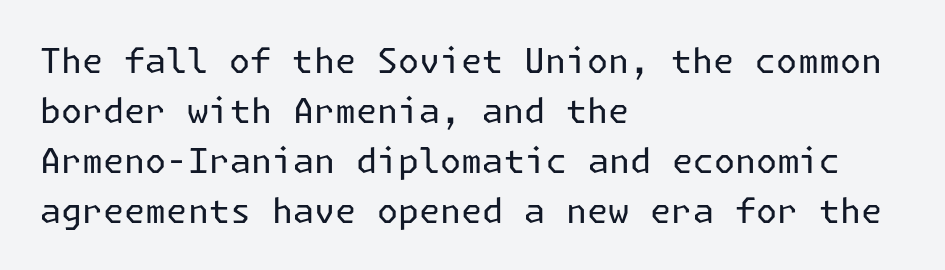
The image shows 34 px regular-weight sans-serif type, upright; set left-aligned, normal line spacing (1.47x), normal letter spacing, not underlined; low stroke contrast and a medium x-height.
